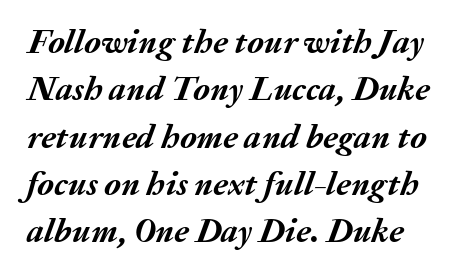
The image shows 34 px semibold type, italic (leaning right); set normal line spacing (1.39x), normal letter spacing, not underlined; medium stroke contrast and a medium x-height.
